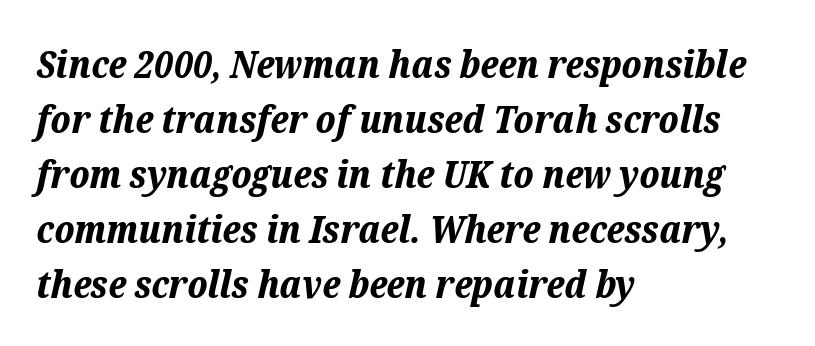
The image shows 39 px bold type, italic (leaning right); set left-aligned, normal line spacing (1.41x), normal letter spacing, not underlined; low stroke contrast and a medium x-height.
